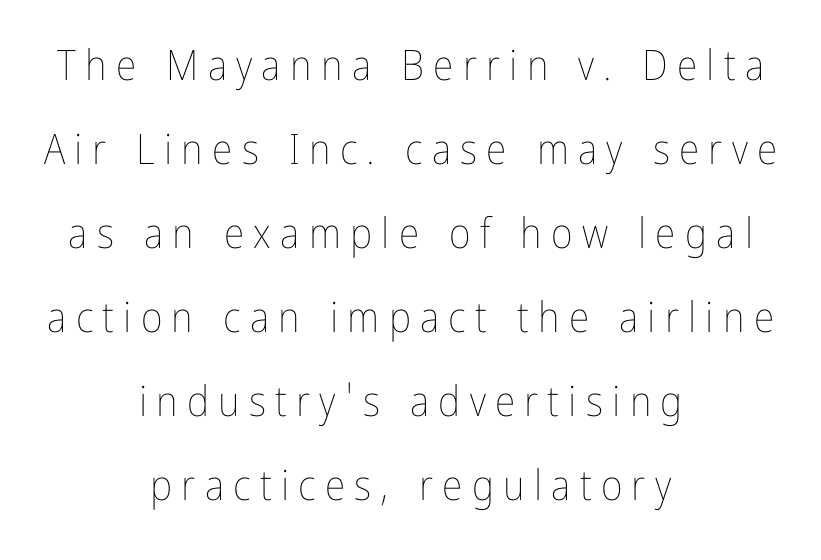
Counters stay open thanks to moderate or lighter strokes. The line texture is sparse and dotted thanks to wide tracking. Centered paragraph, ragged on both sides. This sample has the flowing, uneven cadence of proportional lettering. The string is rendered with underlining switched off. No italicization has been applied; the sample stays upright.
